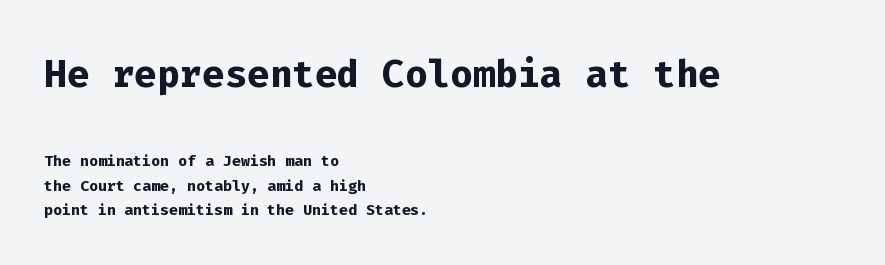
Q: Is the text bold? A: Yes.
Q: Is the text italic (slanted)? A: No, it is upright.
Q: Is the typeface a serif or a sans-serif typeface? A: Sans-serif.
Q: Is the text underlined? A: No.
Q: How is the paragraph aligned? A: Left-aligned.
Q: Is the spacing between letters normal or unusually wide? A: Normal.
Q: Which block of text is set in a larger size, the first (top) or the second (bottom)? A: The first (top) one.
Q: Width (condensed, normal, or wide)? A: Normal.
Q: Stroke contrast? A: Low.
Q: x-height? A: Medium.
Q: Monospaced? A: Yes.
